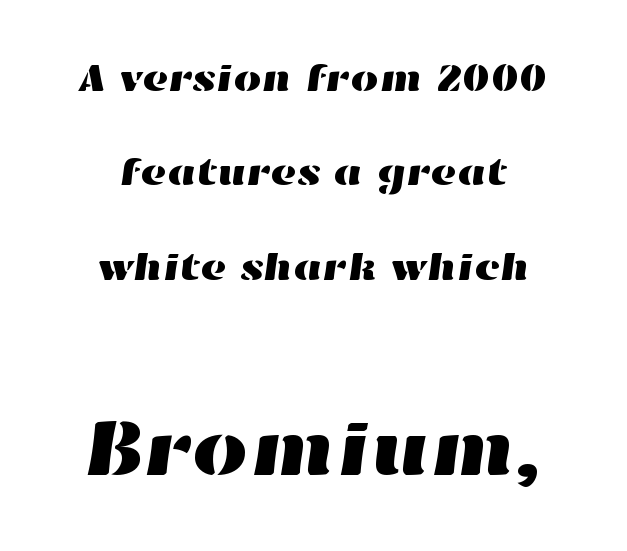
Note the varied advance widths — an 'i' is clearly narrower than an 'm'. Rows of type keep a wide berth in the vertical direction. A student would notice the bottom passage is typeset larger than what precedes it. Where is the straight margin? There isn't one; the lines are centered.
